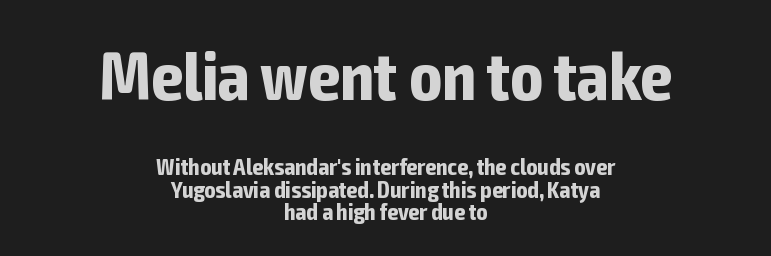
Honestly, the letter spacing is just normal — you wouldn't notice it. The more generous point size was reserved for the upper chunk. The line-height multiplier appears low, near solid setting. The rendering uses natural spacing where letterforms have individual widths. Style check: upright. This rendering uses center alignment, leaving both contours irregular but symmetric.
